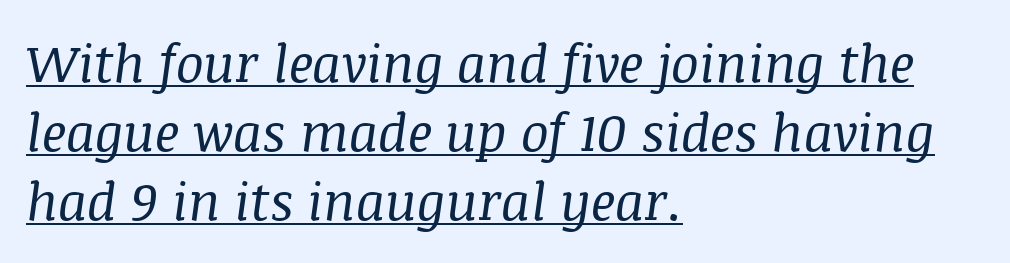
{"serif": "yes", "italic": "yes", "lean": "right", "slant_degrees": 8, "bold": "no", "weight": "regular", "width": "normal", "stroke_contrast": "medium", "x_height": "large", "monospaced": "no", "underline": "yes", "align": "left", "line_spacing": "normal", "line_spacing_ratio": 1.33, "letter_spacing": "normal", "letter_spacing_em": 0.0, "glyph_px": 52}
